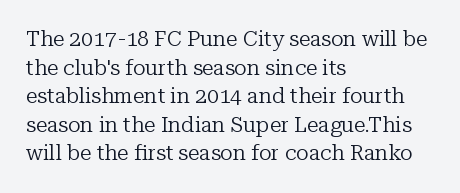
Line beginnings align vertically; line endings do not. Whoever set this chose a conventional vertical rhythm. Stroke mass is kept to a normal reading level or below. Nobody touched the tracking dial on this one.
